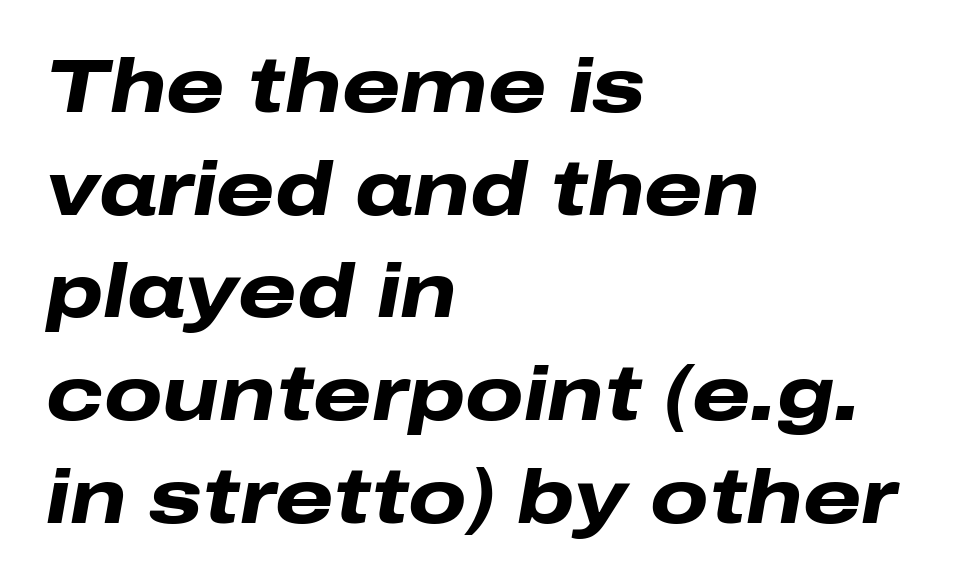
This sample keeps an unexceptional amount of space between lines. The rendering uses natural spacing where letterforms have individual widths. Emphasis-style slanted type is in use. A bare baseline throughout the passage.
